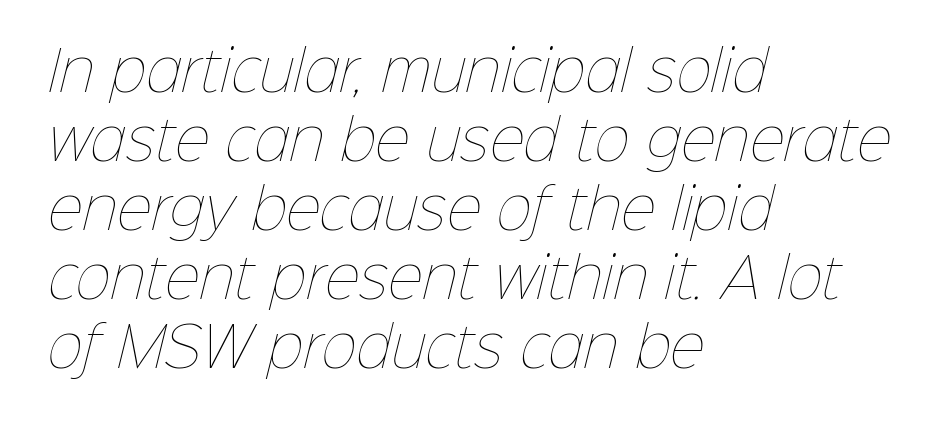
The image shows 54 px thin type; set left-aligned, normal line spacing (1.28x), normal letter spacing, not underlined; low stroke contrast and a medium x-height.
